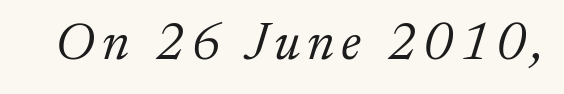
Q: Is the text bold? A: No.
Q: Is the text italic (slanted)? A: Yes, it leans right by about 17 degrees.
Q: Is the typeface a serif or a sans-serif typeface? A: Serif.
Q: Is the text underlined? A: No.
Q: Width (condensed, normal, or wide)? A: Normal.
Q: Stroke contrast? A: Low.
Q: x-height? A: Medium.
Q: Monospaced? A: No.
